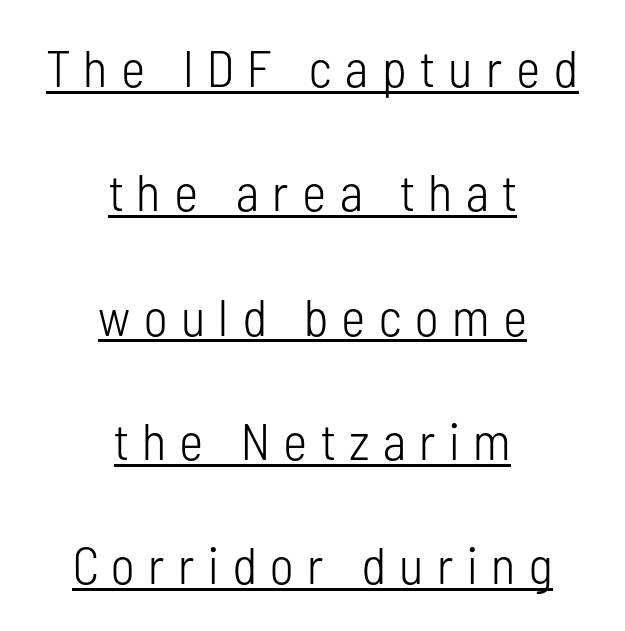
Q: Is the text bold? A: No.
Q: Is the text italic (slanted)? A: No, it is upright.
Q: Is the typeface a serif or a sans-serif typeface? A: Sans-serif.
Q: Is the text underlined? A: Yes.
Q: How is the paragraph aligned? A: Centered.
Q: Is the spacing between letters normal or unusually wide? A: Unusually wide.
Q: Is the spacing between lines tight, normal or loose? A: Loose.
Q: Width (condensed, normal, or wide)? A: Condensed.
Q: Stroke contrast? A: Low.
Q: x-height? A: Medium.
Q: Monospaced? A: No.
